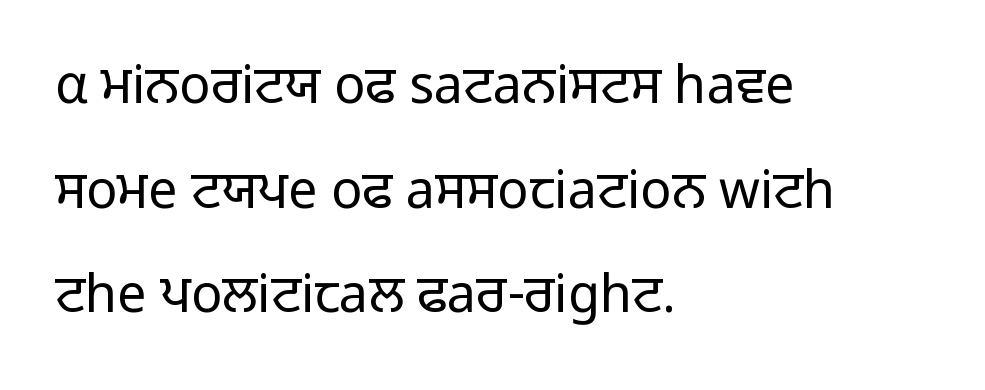
The image shows 52 px regular-weight sans-serif type, upright; set left-aligned, loose line spacing (2.01x), normal letter spacing, not underlined; low stroke contrast and a medium x-height.
